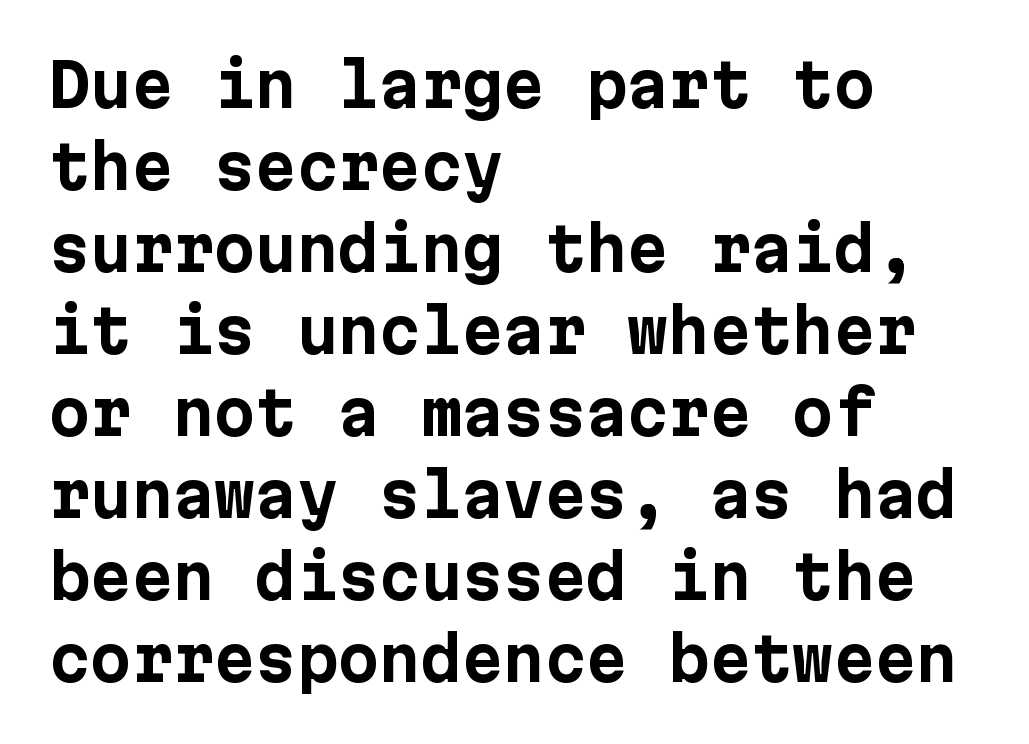
Q: Is the text bold? A: Yes.
Q: Is the text italic (slanted)? A: No, it is upright.
Q: Is the typeface a serif or a sans-serif typeface? A: Sans-serif.
Q: Is the text underlined? A: No.
Q: How is the paragraph aligned? A: Left-aligned.
Q: Is the spacing between letters normal or unusually wide? A: Normal.
Q: Is the spacing between lines tight, normal or loose? A: Normal.
Q: Width (condensed, normal, or wide)? A: Normal.
Q: Stroke contrast? A: Low.
Q: x-height? A: Medium.
